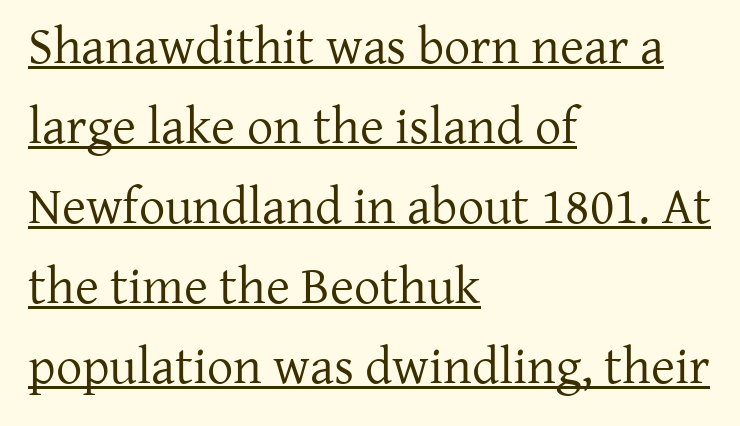
The image shows 52 px regular-weight serif type, upright; set left-aligned, normal line spacing (1.54x), normal letter spacing, underlined; low stroke contrast and a medium x-height.
